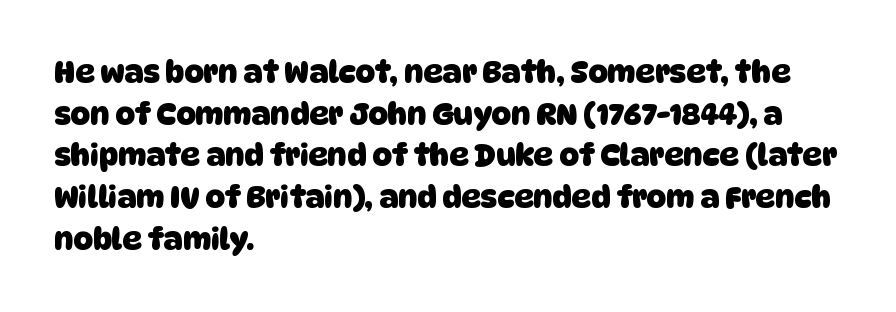
Q: Is the text bold? A: Yes.
Q: Is the typeface a serif or a sans-serif typeface? A: Sans-serif.
Q: Is the text underlined? A: No.
Q: How is the paragraph aligned? A: Left-aligned.
Q: Is the spacing between letters normal or unusually wide? A: Normal.
Q: Is the spacing between lines tight, normal or loose? A: Normal.
Q: Width (condensed, normal, or wide)? A: Normal.
Q: Stroke contrast? A: Low.
Q: x-height? A: Large.
Q: Monospaced? A: No.
